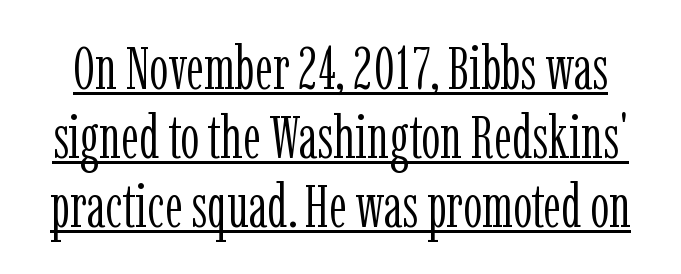
Is this a fixed-width face? No — the glyphs have proportional, varying widths. Posture: upright roman. Letterform terminals end in serifs throughout the passage. In terms of leading, this rendering errs on the cramped side.
